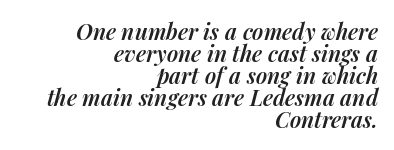
{"italic": "yes", "lean": "right", "slant_degrees": 14, "bold": "semi", "underline": "no", "align": "right", "line_spacing": "tight", "line_spacing_ratio": 1.0, "letter_spacing": "normal", "letter_spacing_em": 0.0, "glyph_px": 22}
